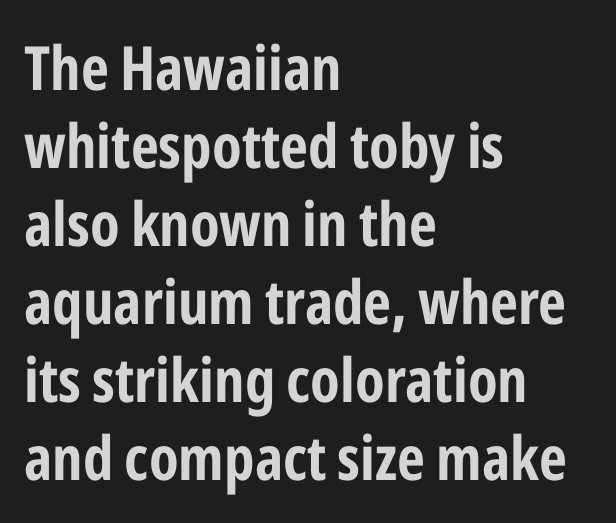
{"serif": "no", "italic": "no", "bold": "yes", "weight": "bold", "width": "condensed", "stroke_contrast": "low", "x_height": "medium", "monospaced": "no", "underline": "no", "align": "left", "line_spacing": "normal", "line_spacing_ratio": 1.28, "letter_spacing": "normal", "letter_spacing_em": 0.0, "glyph_px": 61}
